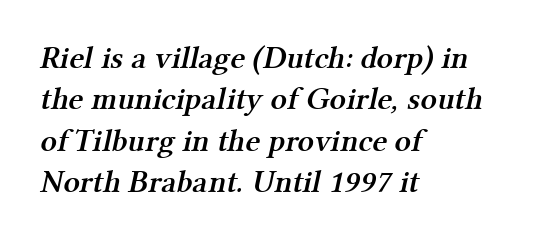
{"serif": "yes", "bold": "semi", "weight": "semibold", "width": "normal", "stroke_contrast": "medium", "x_height": "medium", "monospaced": "no", "underline": "no", "align": "left", "line_spacing": "normal", "line_spacing_ratio": 1.29, "letter_spacing": "normal", "letter_spacing_em": 0.0, "glyph_px": 32}
